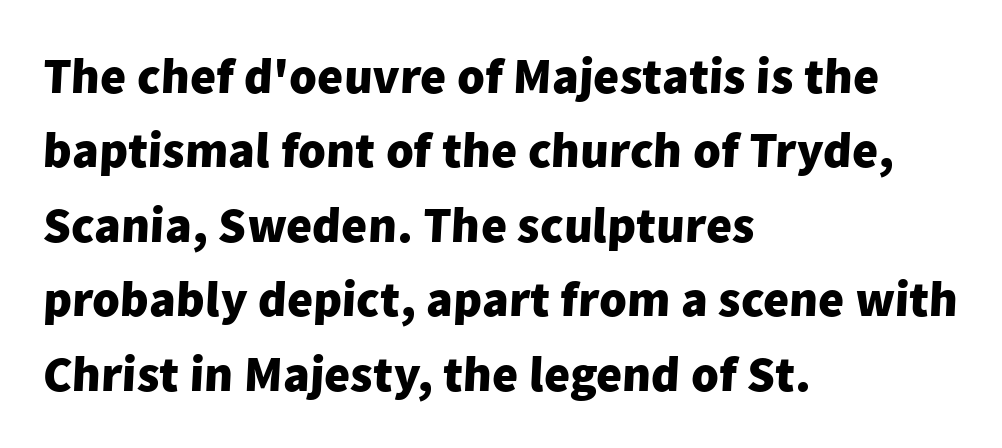
Interline gaps are of average width in this sample. No word sits above an underline. The rendering uses natural spacing where letterforms have individual widths. The letters are bold, with thick, heavy strokes. Nothing unusual about the tracking: characters are spaced as the font intends. The typeface chosen for these lines omits serifs.
